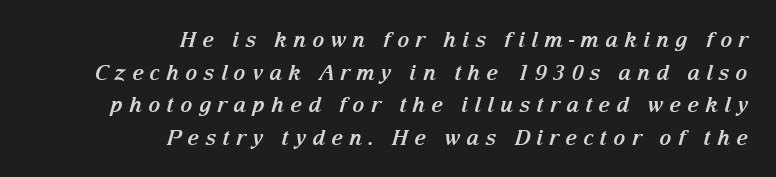
Honestly, there is no underline to notice here at all. Quick note: interline space is typical. The letters are bold, with thick, heavy strokes. In terms of letterspacing, this is a distinctly airy, spread setting. Characters are canted at an angle relative to the baseline's perpendicular.
